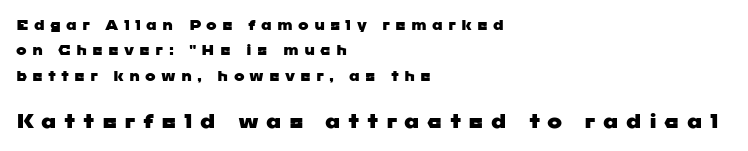
The image shows 20 px text type; set left-aligned, line spacing 1.81x, unusually wide letter spacing (+0.36 em), not underlined; the second (bottom) block is 1.43x larger.
